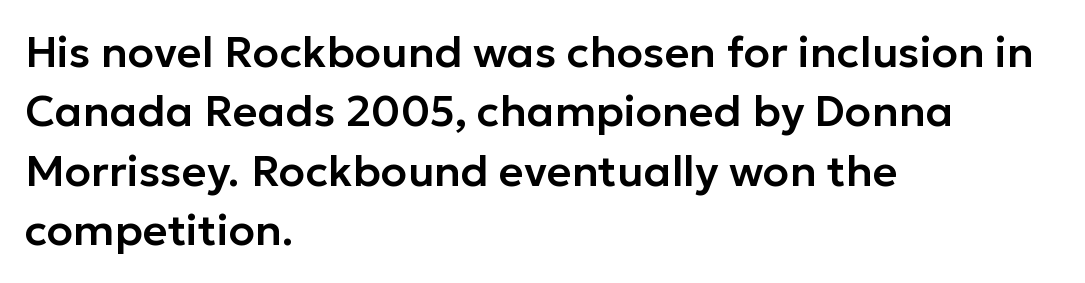
Posture: upright roman. Rows of type keep a routine distance in the vertical direction. Spacing between characters is what you'd get straight out of the box. Where is the straight margin? On the left.
